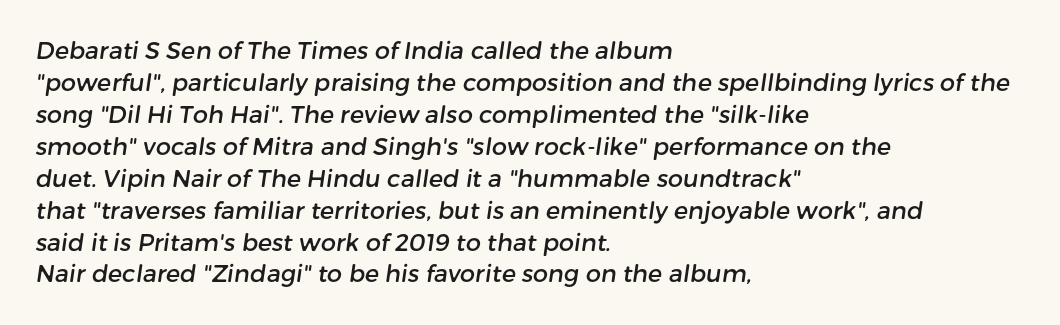
{"underline": "no", "align": "left", "line_spacing": "normal", "line_spacing_ratio": 1.33, "letter_spacing": "normal", "letter_spacing_em": 0.0, "glyph_px": 24}
